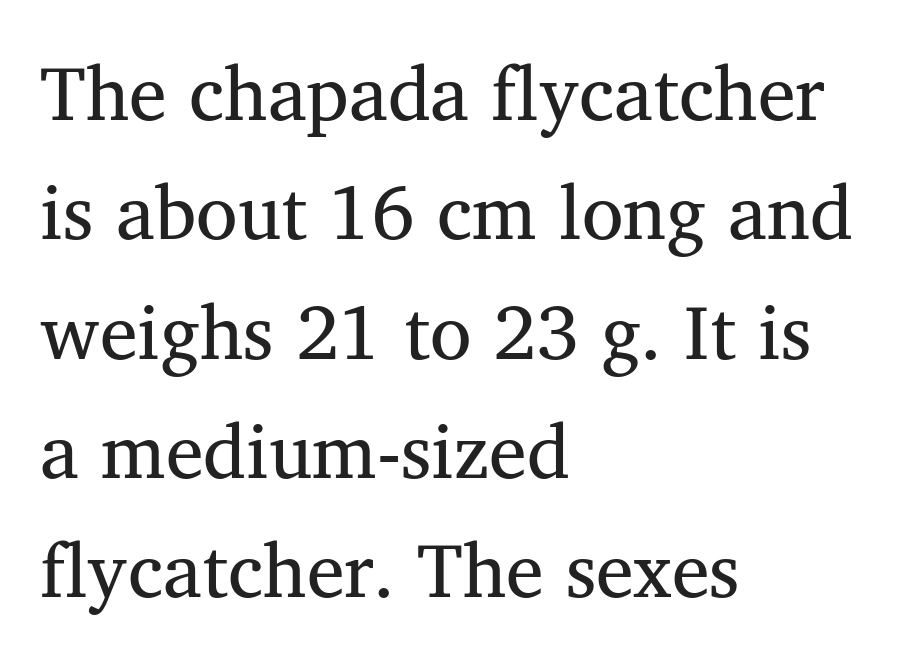
{"serif": "yes", "italic": "no", "bold": "no", "weight": "regular", "width": "normal", "stroke_contrast": "medium", "x_height": "medium", "monospaced": "no", "underline": "no", "align": "left", "line_spacing": "normal", "line_spacing_ratio": 1.57, "letter_spacing": "normal", "letter_spacing_em": 0.0, "glyph_px": 76}
